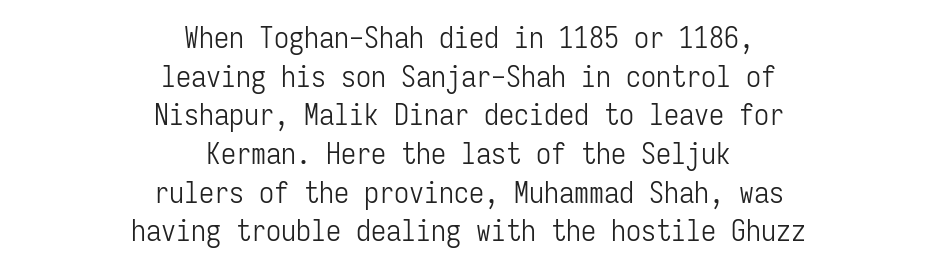
{"serif": "no", "italic": "no", "bold": "no", "weight": "light", "width": "condensed", "stroke_contrast": "low", "x_height": "medium", "monospaced": "yes", "underline": "no", "align": "center", "line_spacing": "normal", "line_spacing_ratio": 1.29, "letter_spacing": "normal", "letter_spacing_em": 0.0, "glyph_px": 30}
